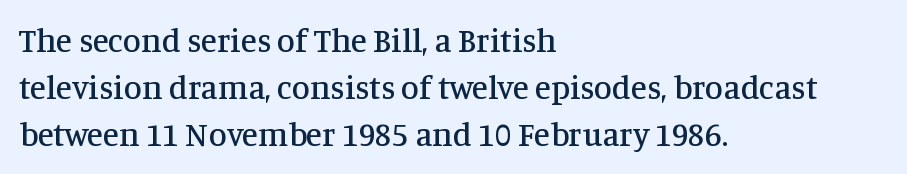
The baseline area is clear. Interline gaps are of average width in this sample. Type style note: has serifs. What stands out about the letter spacing? Nothing — it is the standard amount. Horizontally, the lines are justified to the leading edge only.
